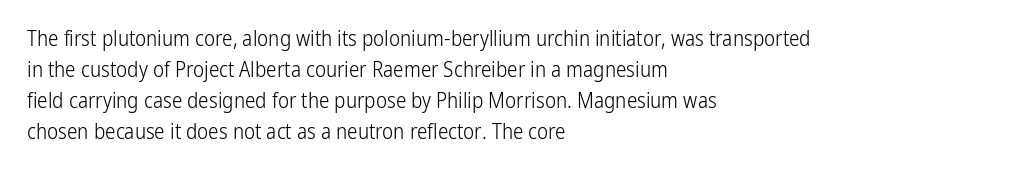
Q: Is the text bold? A: No.
Q: Is the text italic (slanted)? A: No, it is upright.
Q: Is the text underlined? A: No.
Q: How is the paragraph aligned? A: Left-aligned.
Q: Is the spacing between letters normal or unusually wide? A: Normal.
Q: Is the spacing between lines tight, normal or loose? A: Normal.
